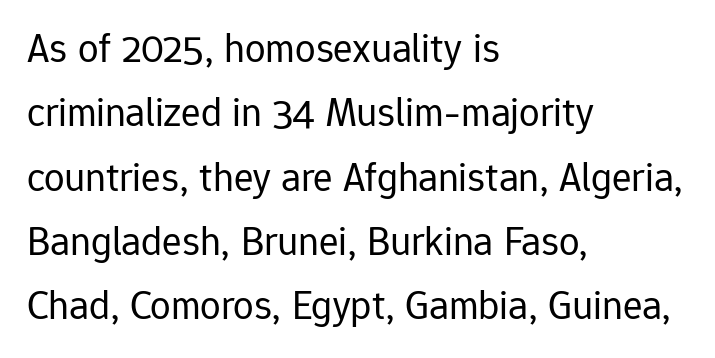
Font category for this specimen: sans-serif. The weight tops out at a normal text grade. Notice how the passage keeps a crisp vertical edge on the left only. Italic? Not at all — the glyphs are vertical. Interline gaps are of average width in this sample.
